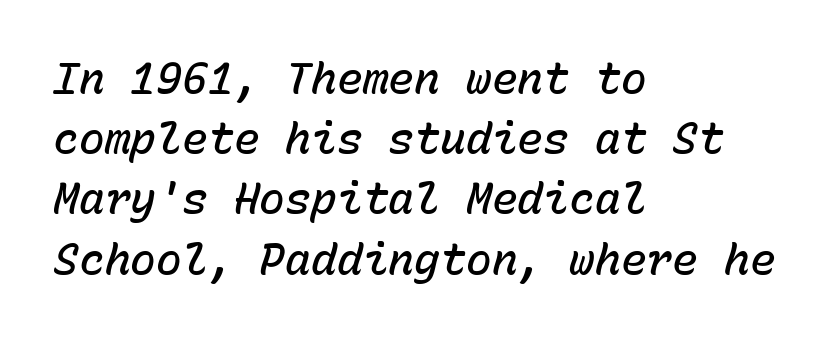
Fixed-width glyphs throughout — classic coding-font behaviour. The face used here is rendered with its standard letterfit. Each new line begins a customary step beneath the previous one. You can tell it's italic because the verticals aren't actually vertical. Notice how the passage keeps a crisp vertical edge on the left only.
